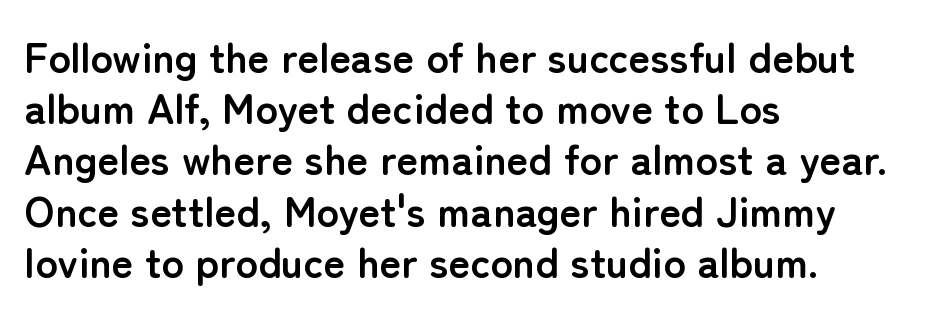
{"serif": "no", "italic": "no", "bold": "yes", "weight": "semibold", "width": "normal", "stroke_contrast": "low", "x_height": "medium", "monospaced": "no", "underline": "no", "align": "left", "line_spacing_ratio": 1.22, "letter_spacing": "normal", "letter_spacing_em": 0.0, "glyph_px": 42}
